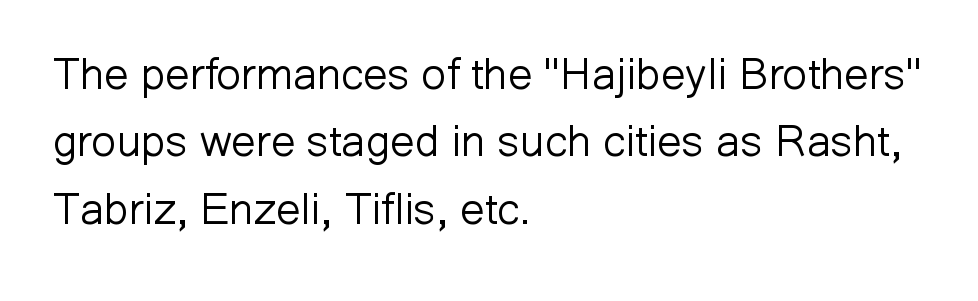
Q: Is the text bold? A: No.
Q: Is the text italic (slanted)? A: No, it is upright.
Q: Is the typeface a serif or a sans-serif typeface? A: Sans-serif.
Q: Is the text underlined? A: No.
Q: How is the paragraph aligned? A: Left-aligned.
Q: Is the spacing between letters normal or unusually wide? A: Normal.
Q: Is the spacing between lines tight, normal or loose? A: Normal.
Q: Width (condensed, normal, or wide)? A: Normal.
Q: Stroke contrast? A: Low.
Q: x-height? A: Medium.
Q: Monospaced? A: No.
